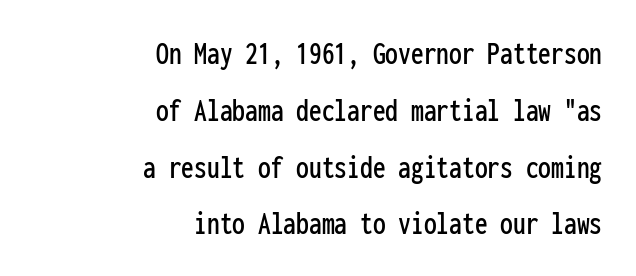
{"serif": "no", "italic": "no", "width": "condensed", "stroke_contrast": "low", "x_height": "medium", "monospaced": "yes", "underline": "no", "align": "right", "line_spacing": "normal", "line_spacing_ratio": 1.67, "letter_spacing": "normal", "letter_spacing_em": 0.0, "glyph_px": 34}
